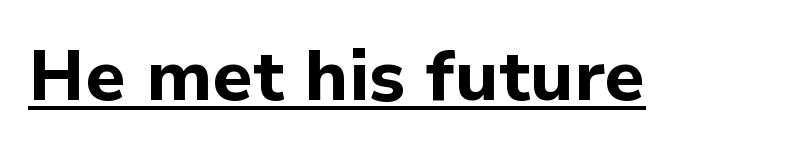
The image shows 71 px bold sans-serif type, upright; set normal letter spacing, underlined; low stroke contrast and a medium x-height.
